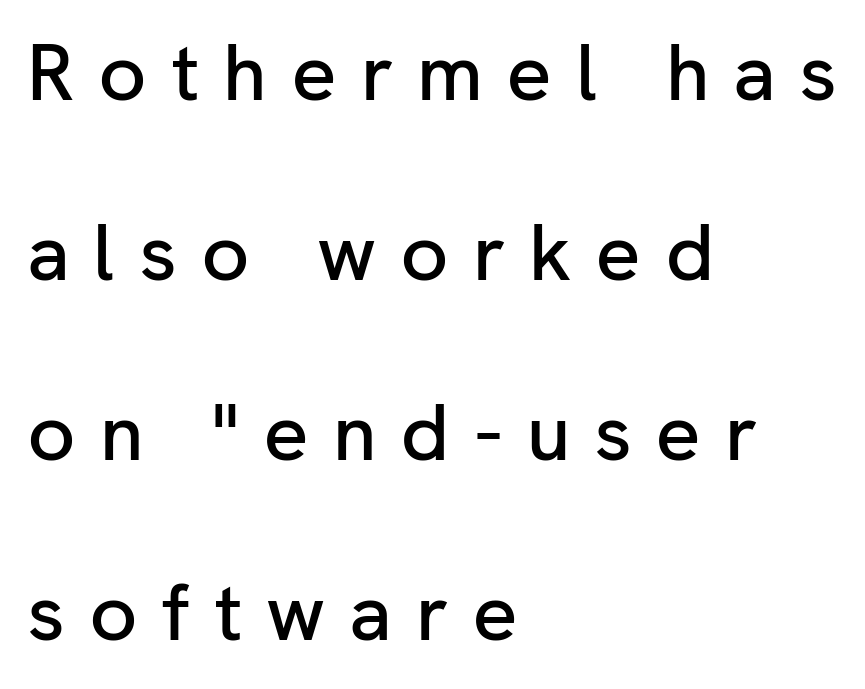
The image shows 79 px sans-serif type, upright; set left-aligned, loose line spacing (2.28x), unusually wide letter spacing (+0.3 em), not underlined; low stroke contrast and a medium x-height.
